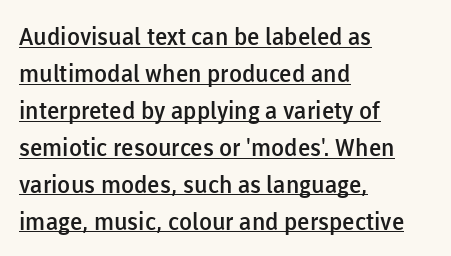
Q: Is the text bold? A: Semi-bold.
Q: Is the text italic (slanted)? A: No, it is upright.
Q: Is the text underlined? A: Yes.
Q: How is the paragraph aligned? A: Left-aligned.
Q: Is the spacing between letters normal or unusually wide? A: Normal.
Q: Is the spacing between lines tight, normal or loose? A: Normal.
